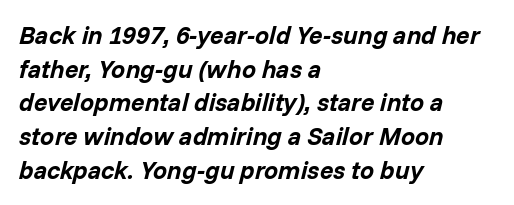
Look at the tracking — it's just the regular setting, nothing added. Which margin do the lines hug? The left one — the right edge is uneven. Weight: bold. Every character sits at an angle, as italics do. Anything drawn beneath the words? Only blank space. Notice how descenders clear the ascenders below comfortably — that's standard leading.
